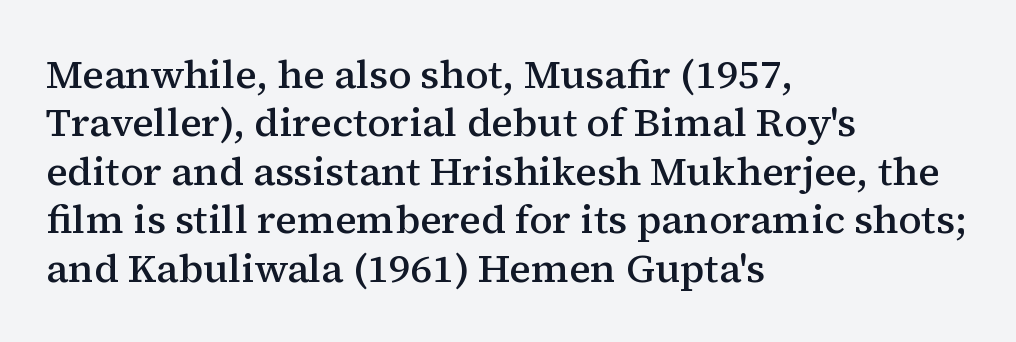
The glyphs are unaccompanied by any horizontal stroke below them. Caption: multi-line text, flush left, ragged right. The letters advance in unequal steps, a hallmark of proportional type. To sum up the face: it has serifs. Typesetter's note: demi weight, one step under bold.
